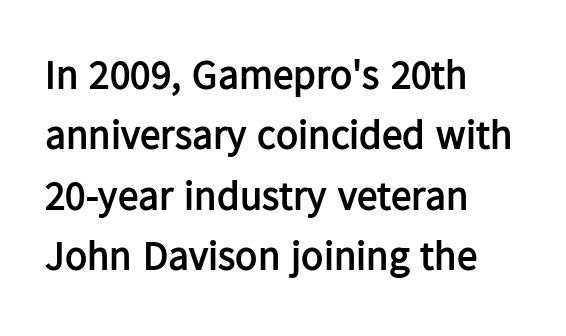
Notice how the stems are strictly vertical — no italics here. Typographically, this falls in the sans-serif category. Students, observe: this is what conventionally led text looks like. How are the letters spaced? Ordinarily, with no added tracking. Decoration check: the copy has no underline. Think of a printed novel: that variable character pitch is what you see here.
